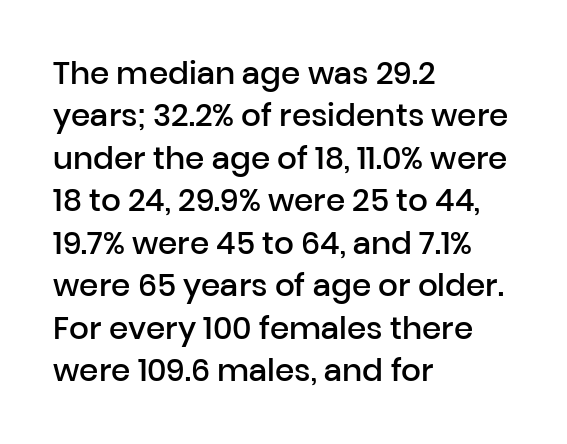
Students, this is semibold: more ink than regular, less than bold. Letterform terminals end flat and unadorned throughout the passage. Caption: standard tracking, unaltered. The face used here is proportionally spaced, like ordinary book or web type. Does the leading feel generous? No, just average. A bare baseline throughout the passage.
